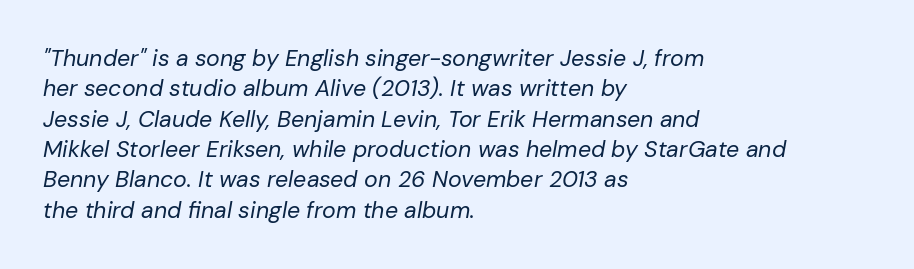
The image shows 23 px text type, italic (leaning right); set left-aligned, normal line spacing (1.32x), normal letter spacing, not underlined.
